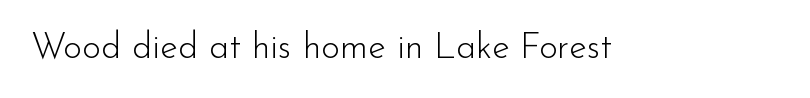
Q: Is the text bold? A: No.
Q: Is the text italic (slanted)? A: No, it is upright.
Q: Is the typeface a serif or a sans-serif typeface? A: Sans-serif.
Q: Is the text underlined? A: No.
Q: Is the spacing between letters normal or unusually wide? A: Normal.
Q: Width (condensed, normal, or wide)? A: Normal.
Q: Stroke contrast? A: Low.
Q: x-height? A: Small.
Q: Monospaced? A: No.
